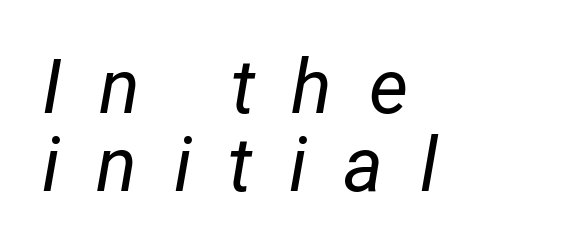
The rendering uses natural spacing where letterforms have individual widths. Regarding leading, the lines here are crowded together. Quick note: italic. Beneath every word, the page is bare. No chunkiness to these letters — they're not bold.
